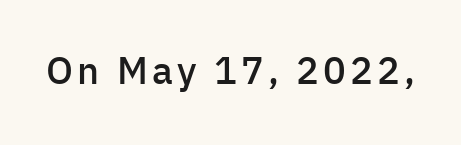
Has an underline been added? It has not. The axis of the letterforms is exactly vertical. As a designer I'd log this as weight 600, semibold. These lines are rendered in a variable-pitch font.
